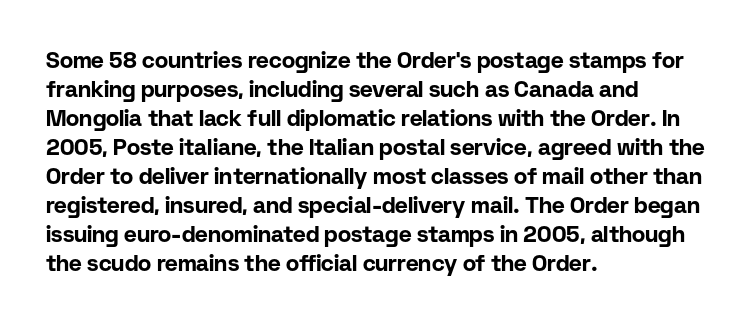
I'd describe the lettering as bold — thick and assertive. Line starts are locked; line ends wander. Nope, not italic — everything's standing straight. Only glyphs here, with clear space below each row.
